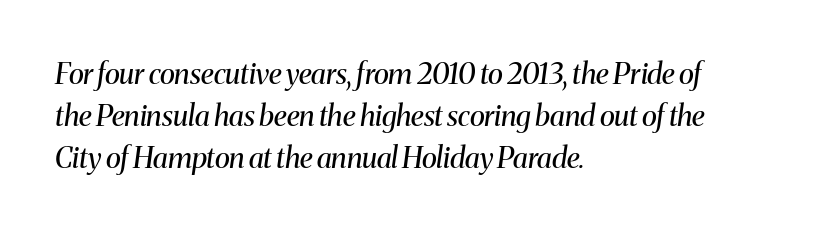
{"serif": "yes", "italic": "yes", "lean": "right", "slant_degrees": 8, "bold": "no", "weight": "regular", "width": "normal", "stroke_contrast": "medium", "x_height": "medium", "monospaced": "no", "underline": "no", "align": "left", "line_spacing": "normal", "line_spacing_ratio": 1.45, "letter_spacing": "normal", "letter_spacing_em": 0.0, "glyph_px": 29}
